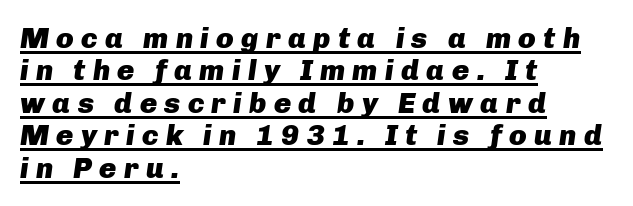
Q: Is the text bold? A: Yes.
Q: Is the text italic (slanted)? A: Yes, it leans right by about 8 degrees.
Q: Is the text underlined? A: Yes.
Q: How is the paragraph aligned? A: Left-aligned.
Q: Is the spacing between letters normal or unusually wide? A: Unusually wide.
Q: Is the spacing between lines tight, normal or loose? A: Tight.
Q: Width (condensed, normal, or wide)? A: Normal.
Q: Stroke contrast? A: Low.
Q: x-height? A: Medium.
Q: Monospaced? A: No.
